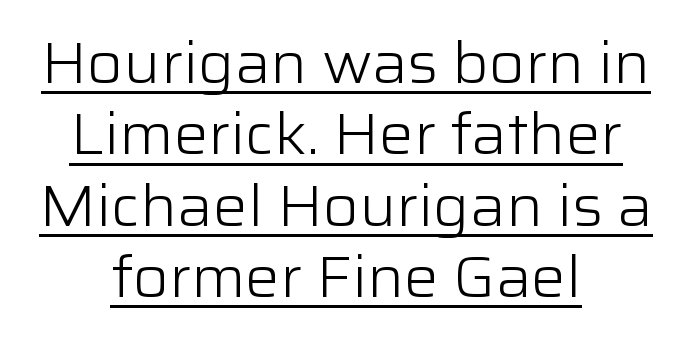
Upright lettering throughout. Here the designer chose a conventional face with non-uniform glyph widths. Stems and bowls with no extra thickness — not bold. Horizontal alignment here is central, giving a formal, balanced look. Font category for this specimen: sans-serif.
